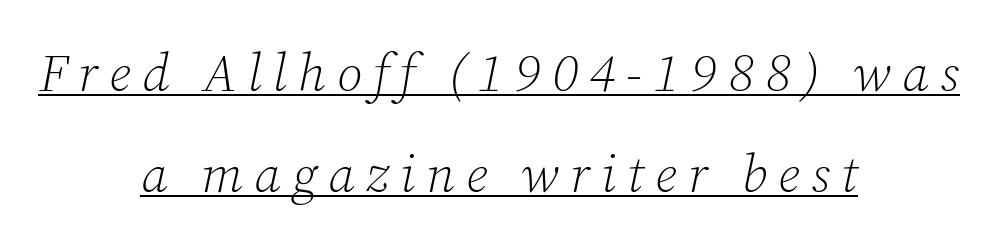
The sample's only ornament is a line tracing under the words. Looks like regular typesetting: each glyph gets only the width it needs. The passage shown has open, widely tracked lettering throughout. The letters look calm and open, with moderate or lighter stems. The text carries the slant typical of an italic or oblique font.
